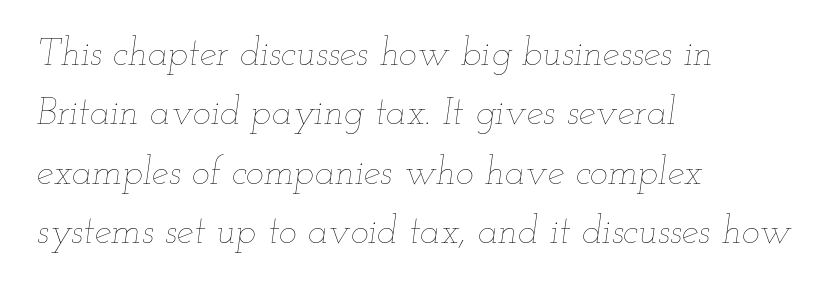
Q: Is the text bold? A: No.
Q: Is the text italic (slanted)? A: Yes, it leans right by about 12 degrees.
Q: Is the text underlined? A: No.
Q: How is the paragraph aligned? A: Left-aligned.
Q: Is the spacing between letters normal or unusually wide? A: Normal.
Q: Is the spacing between lines tight, normal or loose? A: Normal.
Q: Width (condensed, normal, or wide)? A: Wide.
Q: Stroke contrast? A: Low.
Q: x-height? A: Small.
Q: Monospaced? A: No.
